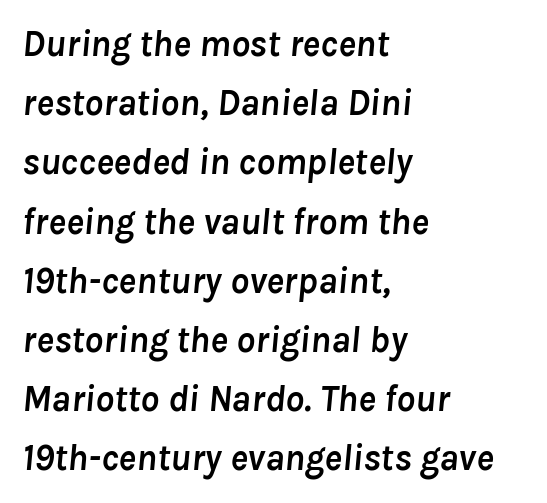
The image shows 37 px semibold type, italic (leaning right); set left-aligned, normal line spacing (1.6x), normal letter spacing, not underlined; low stroke contrast and a medium x-height.
